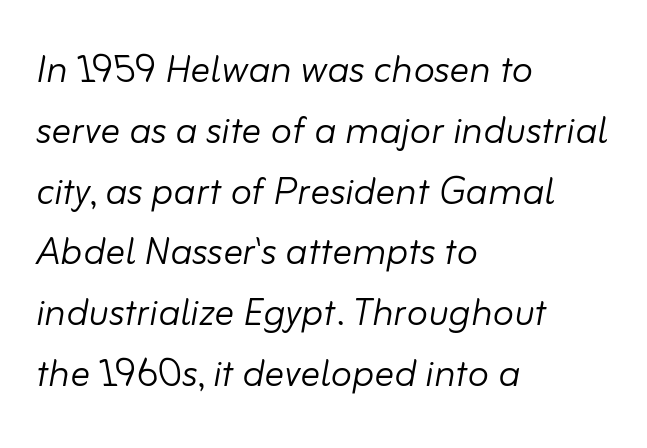
Slanted lettering throughout. Is the block centered? No — it sits flush against the left margin. Spacing between characters is what you'd get straight out of the box. The letterforms sit at book weight or below.
